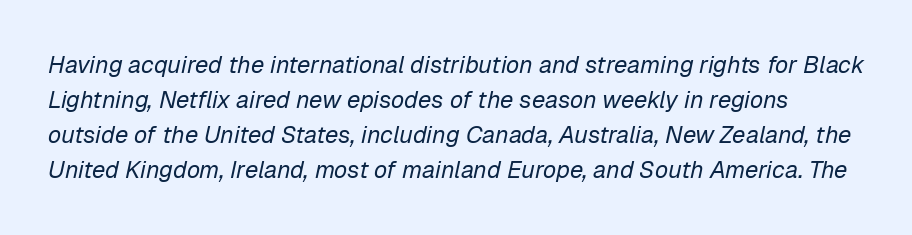
The image shows 24 px text type, italic (leaning right); set normal line spacing (1.46x), normal letter spacing, not underlined.
